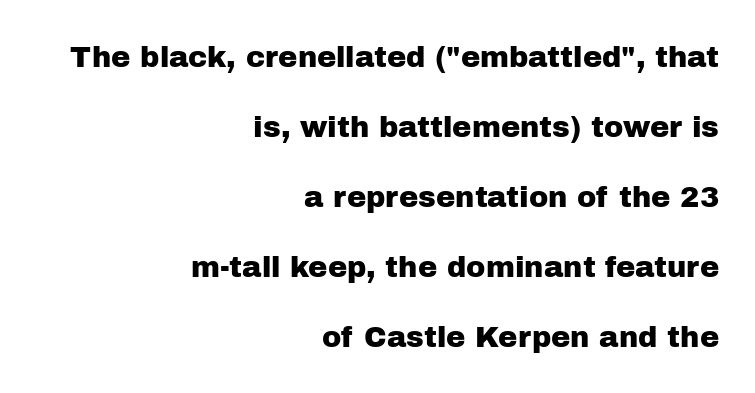
The image shows 29 px sans-serif type, upright; set right-aligned, loose line spacing (2.41x), normal letter spacing, not underlined; low stroke contrast and a medium x-height.
